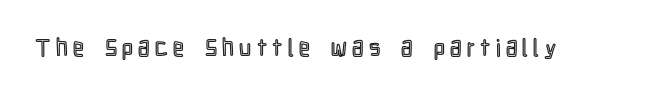
{"italic": "no", "underline": "no", "letter_spacing": "wide", "letter_spacing_em": 0.22, "glyph_px": 24}
